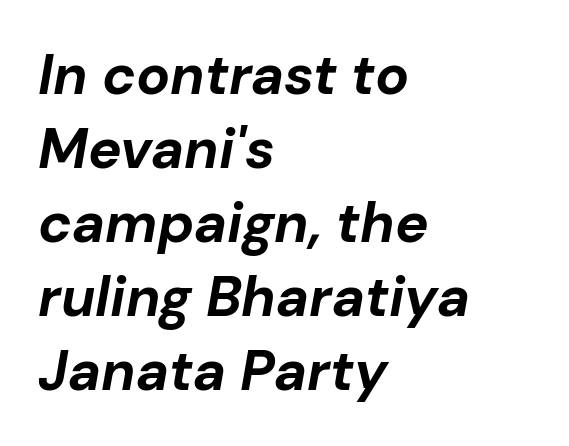
Q: Is the text bold? A: Yes.
Q: Is the text italic (slanted)? A: Yes, it leans right by about 10 degrees.
Q: Is the text underlined? A: No.
Q: How is the paragraph aligned? A: Left-aligned.
Q: Is the spacing between letters normal or unusually wide? A: Normal.
Q: Is the spacing between lines tight, normal or loose? A: Normal.
Q: Width (condensed, normal, or wide)? A: Normal.
Q: Stroke contrast? A: Low.
Q: x-height? A: Medium.
Q: Monospaced? A: No.
